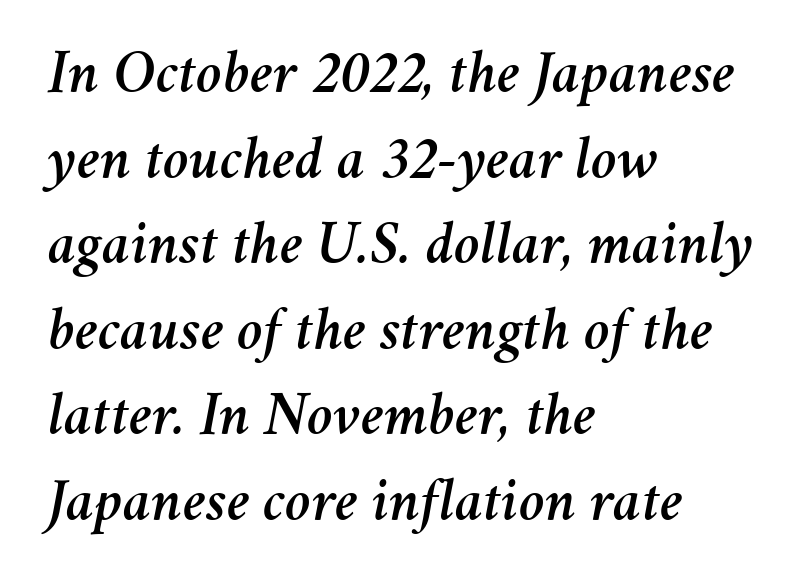
Q: Is the text italic (slanted)? A: Yes, it leans right by about 11 degrees.
Q: Is the text underlined? A: No.
Q: How is the paragraph aligned? A: Left-aligned.
Q: Is the spacing between letters normal or unusually wide? A: Normal.
Q: Is the spacing between lines tight, normal or loose? A: Normal.
Q: Width (condensed, normal, or wide)? A: Normal.
Q: Stroke contrast? A: Medium.
Q: x-height? A: Medium.
Q: Monospaced? A: No.
